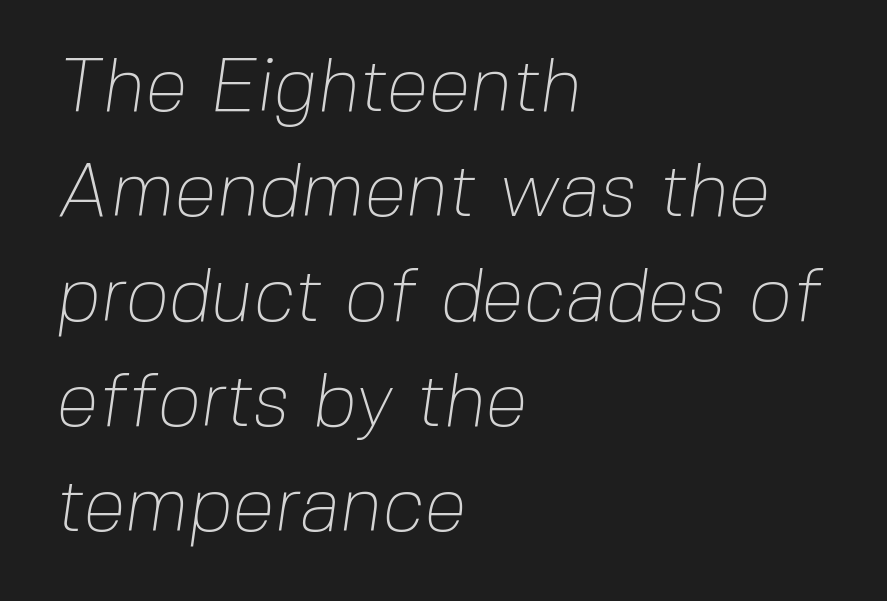
{"serif": "no", "bold": "no", "weight": "thin", "width": "normal", "stroke_contrast": "low", "x_height": "medium", "monospaced": "no", "underline": "no", "align": "left", "line_spacing": "normal", "line_spacing_ratio": 1.38, "letter_spacing": "normal", "letter_spacing_em": 0.0, "glyph_px": 76}
